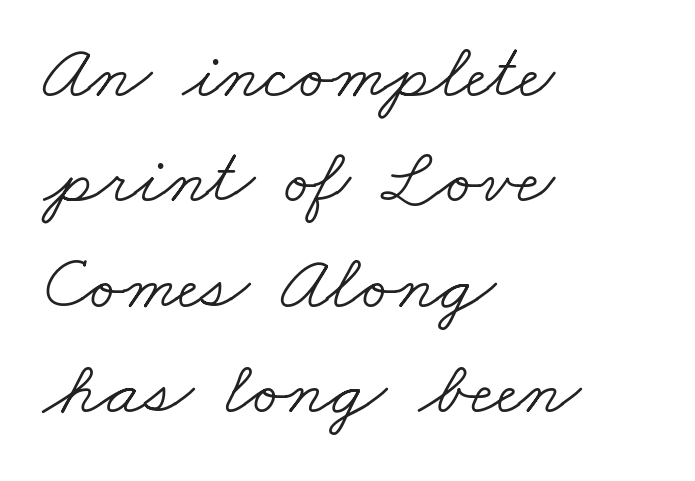
{"serif": "yes", "bold": "no", "weight": "light", "width": "wide", "stroke_contrast": "low", "x_height": "small", "monospaced": "no", "underline": "no", "align": "left", "line_spacing": "normal", "line_spacing_ratio": 1.35, "letter_spacing": "normal", "letter_spacing_em": 0.0, "glyph_px": 78}
